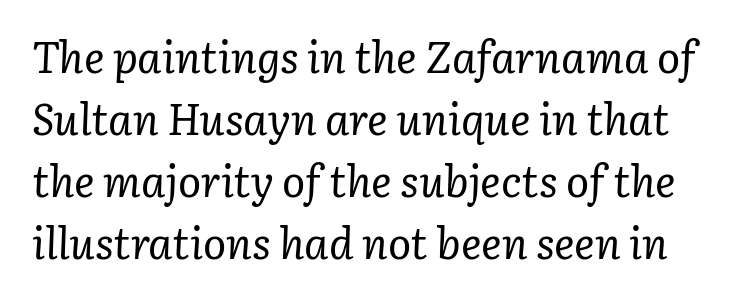
{"serif": "yes", "italic": "yes", "lean": "right", "slant_degrees": 3, "bold": "no", "weight": "regular", "width": "normal", "stroke_contrast": "low", "x_height": "medium", "monospaced": "no", "underline": "no", "line_spacing": "normal", "line_spacing_ratio": 1.44, "letter_spacing": "normal", "letter_spacing_em": 0.0, "glyph_px": 43}
